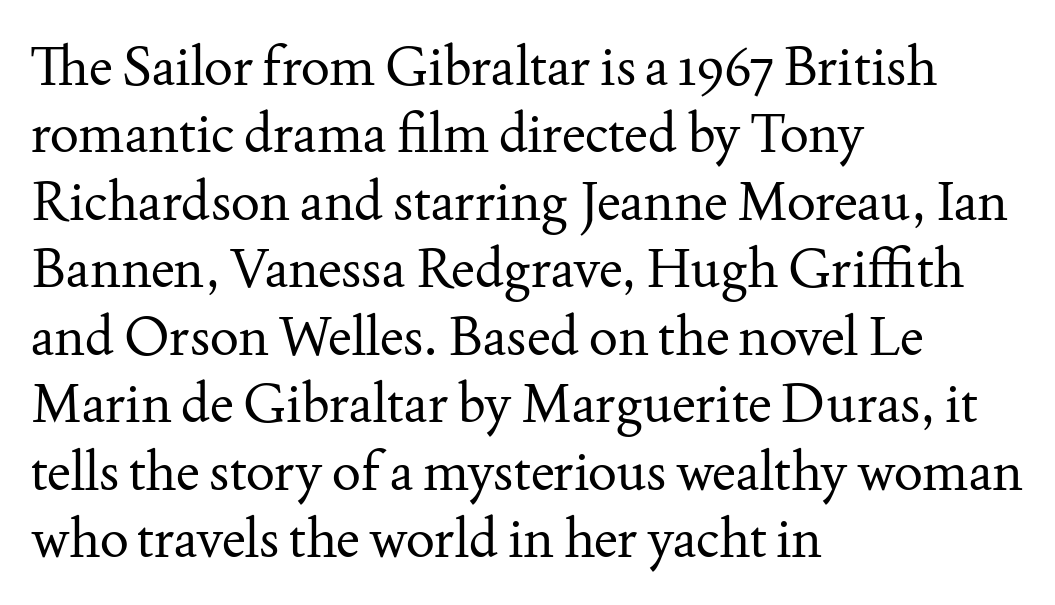
This is roman type, the default non-slanted kind. The rendering shows small feet on the letterforms — a serif design. The weight would be labelled regular, book, light, or lighter still. One-word summary of the alignment: left. The rows are spaced the way most documents space them.
